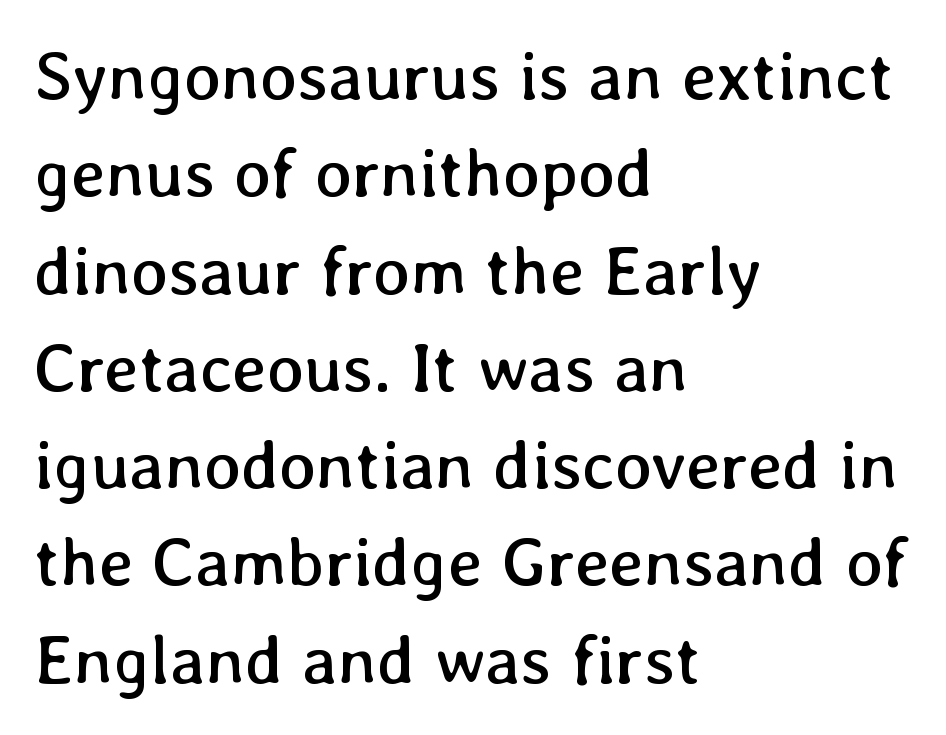
{"italic": "no", "bold": "no", "weight": "regular", "width": "normal", "stroke_contrast": "low", "x_height": "medium", "monospaced": "no", "underline": "no", "align": "left", "line_spacing": "normal", "line_spacing_ratio": 1.41, "letter_spacing": "normal", "letter_spacing_em": 0.0, "glyph_px": 69}
